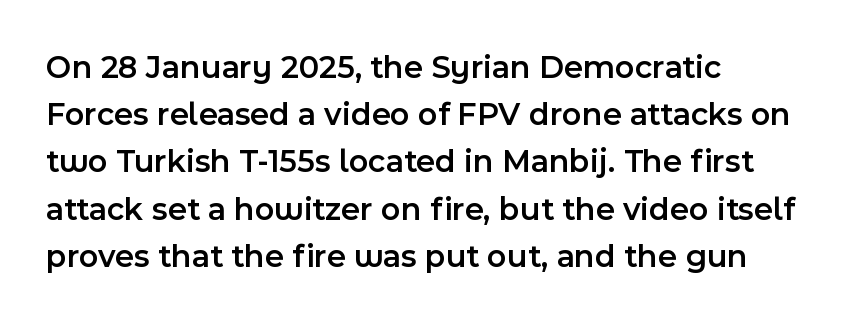
{"serif": "no", "italic": "no", "bold": "semi", "weight": "semibold", "width": "normal", "x_height": "medium", "monospaced": "no", "underline": "no", "align": "left", "line_spacing": "normal", "line_spacing_ratio": 1.43, "letter_spacing": "normal", "letter_spacing_em": 0.0, "glyph_px": 33}
